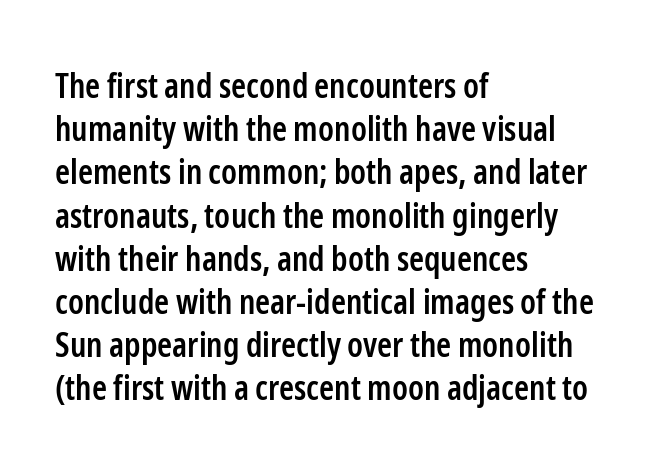
Q: Is the text bold? A: Semi-bold.
Q: Is the text italic (slanted)? A: No, it is upright.
Q: Is the typeface a serif or a sans-serif typeface? A: Sans-serif.
Q: Is the text underlined? A: No.
Q: How is the paragraph aligned? A: Left-aligned.
Q: Is the spacing between letters normal or unusually wide? A: Normal.
Q: Is the spacing between lines tight, normal or loose? A: Normal.
Q: Width (condensed, normal, or wide)? A: Condensed.
Q: Stroke contrast? A: Low.
Q: x-height? A: Medium.
Q: Monospaced? A: No.
